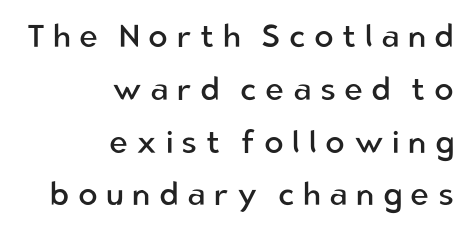
Clear beneath every line of the passage. Baseline-to-baseline distance is the conventional proportion of letter height. The passage shown is not bold in any degree. What kind of face is this? One without serifs — a sans. Here the glyphs are tracked loosely, breaking word shapes into spaced letters.
